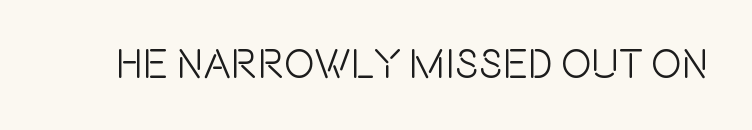
{"serif": "no", "italic": "no", "width": "condensed", "x_height": "large", "monospaced": "no", "underline": "no", "letter_spacing": "normal", "letter_spacing_em": 0.0, "glyph_px": 41}
